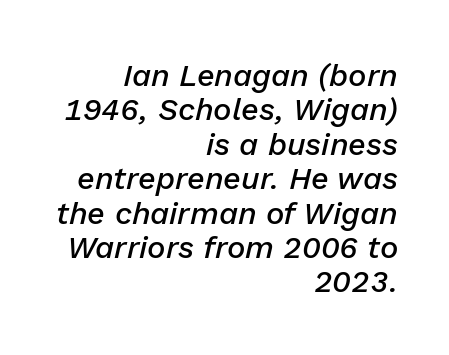
The face used here is a semibold: visibly heavier than regular, lighter than bold. Nothing unusual about the tracking: characters are spaced as the font intends. The space between consecutive lines is stingy. No word sits above an underline. The passage shown is typed in a proportional face where columns would drift.
